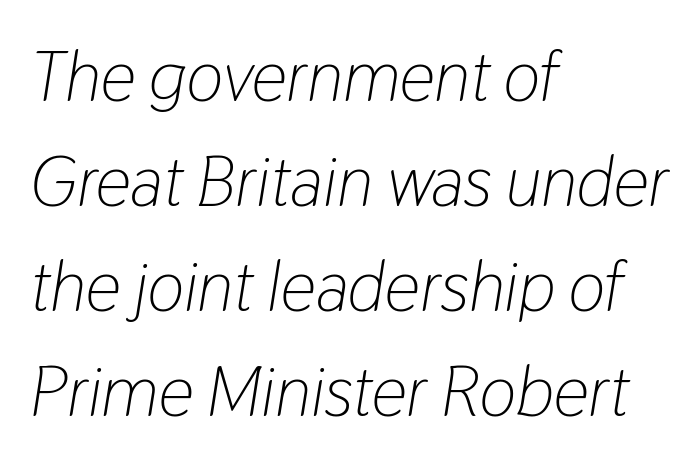
The image shows 70 px light, condensed type, italic (leaning right); set left-aligned, normal line spacing (1.5x), normal letter spacing, not underlined; low stroke contrast and a medium x-height.
